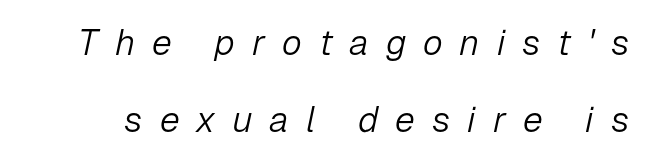
The image shows 36 px light type, italic (leaning right); set loose line spacing (2.14x), unusually wide letter spacing (+0.47 em), not underlined; low stroke contrast and a medium x-height.
